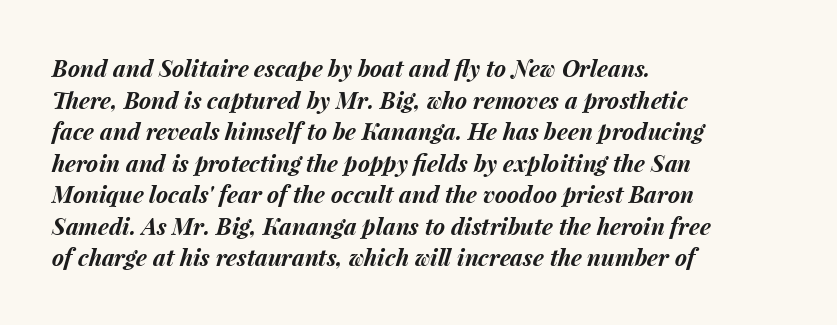
{"italic": "yes", "lean": "right", "slant_degrees": 15, "bold": "yes", "underline": "no", "align": "left", "line_spacing": "normal", "line_spacing_ratio": 1.37, "letter_spacing": "normal", "letter_spacing_em": 0.0, "glyph_px": 23}
